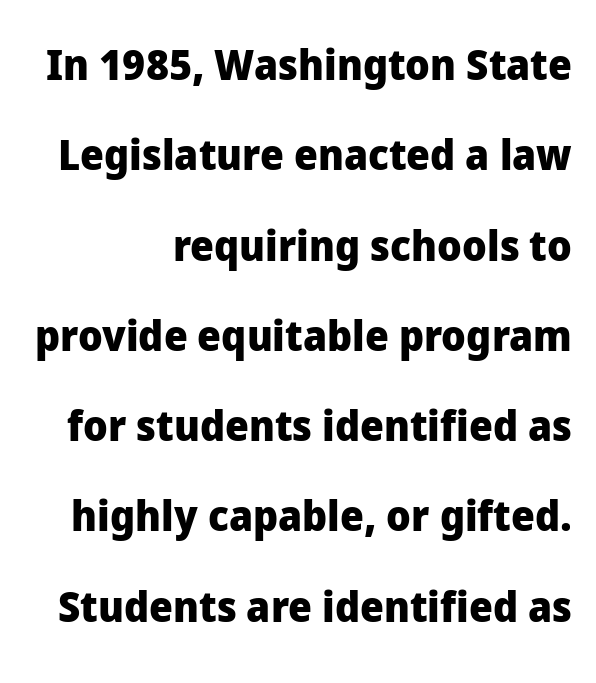
This is the regular roman posture of the typeface. A dark, heavy texture on the line: the type is bold. Successive baselines arrive slowly, with a big drop between each. Nothing sits at the stroke ends, so this counts as sans-serif. Do the characters align in a grid? No, the font is proportional.
